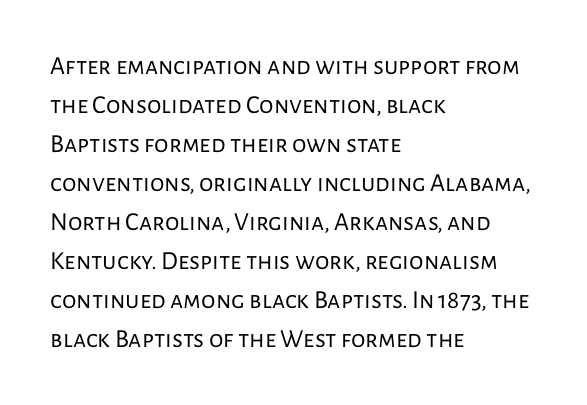
Each new line begins a customary step beneath the previous one. Students, note that the glyphs here touch the page at normal intervals. Letters rest on an invisible, unmarked baseline. Posture: upright roman.
